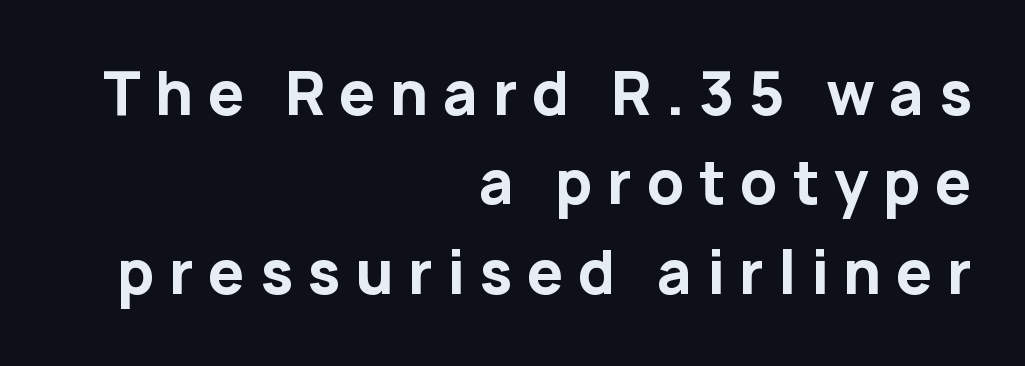
Q: Is the text bold? A: Yes.
Q: Is the text italic (slanted)? A: No, it is upright.
Q: Is the typeface a serif or a sans-serif typeface? A: Sans-serif.
Q: Is the text underlined? A: No.
Q: How is the paragraph aligned? A: Right-aligned.
Q: Is the spacing between letters normal or unusually wide? A: Unusually wide.
Q: Is the spacing between lines tight, normal or loose? A: Normal.
Q: Width (condensed, normal, or wide)? A: Normal.
Q: Stroke contrast? A: Low.
Q: x-height? A: Medium.
Q: Monospaced? A: No.
